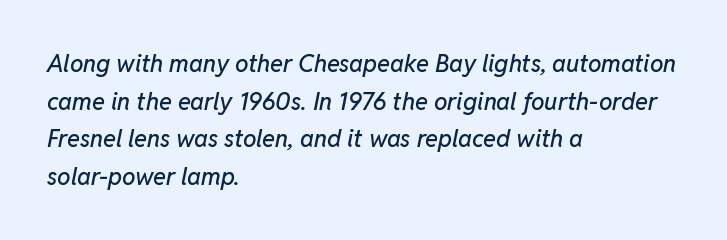
The text block is weighted toward the left margin, trailing off unevenly rightward. How would I describe the line gaps? Plain and ordinary. You could call the tracking neutral — neither tight nor loose. Posture: slanted. Quick note: underline off.
